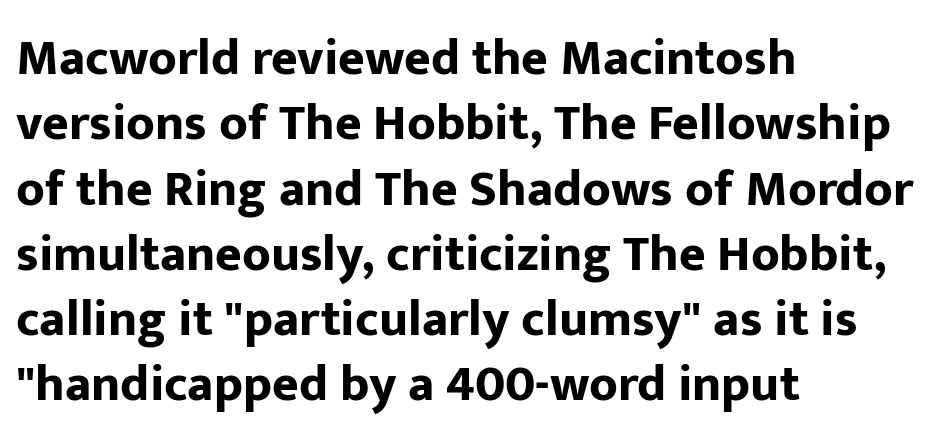
Q: Is the text bold? A: Yes.
Q: Is the text italic (slanted)? A: No, it is upright.
Q: Is the typeface a serif or a sans-serif typeface? A: Sans-serif.
Q: Is the text underlined? A: No.
Q: How is the paragraph aligned? A: Left-aligned.
Q: Is the spacing between letters normal or unusually wide? A: Normal.
Q: Is the spacing between lines tight, normal or loose? A: Normal.
Q: Width (condensed, normal, or wide)? A: Normal.
Q: Stroke contrast? A: Low.
Q: x-height? A: Medium.
Q: Monospaced? A: No.
